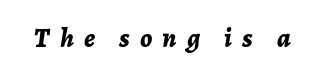
{"italic": "yes", "lean": "right", "slant_degrees": 7, "bold": "yes", "underline": "no", "letter_spacing": "wide", "letter_spacing_em": 0.38, "glyph_px": 27}
